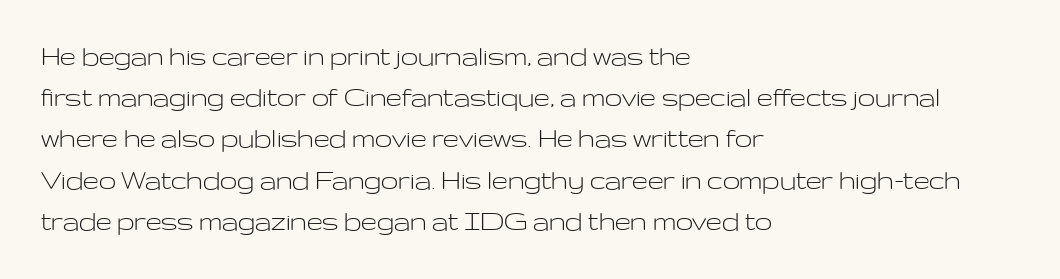
Q: Is the text bold? A: No.
Q: Is the text italic (slanted)? A: No, it is upright.
Q: Is the typeface a serif or a sans-serif typeface? A: Sans-serif.
Q: Is the text underlined? A: No.
Q: How is the paragraph aligned? A: Left-aligned.
Q: Is the spacing between letters normal or unusually wide? A: Normal.
Q: Is the spacing between lines tight, normal or loose? A: Normal.
Q: Width (condensed, normal, or wide)? A: Wide.
Q: Stroke contrast? A: Low.
Q: x-height? A: Medium.
Q: Monospaced? A: No.
